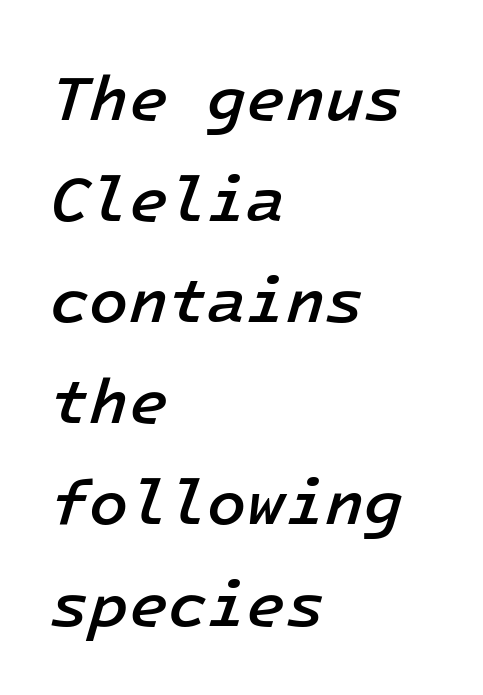
These lines carry some extra weight — a demibold, not a full bold. Default kerning and tracking; the words read as compact shapes. Leading matches the norm, producing a regular column. Clear beneath every line of the passage. Reading down the block, your eye returns to a fixed left position each line. The font's italic variant was chosen for this text.
